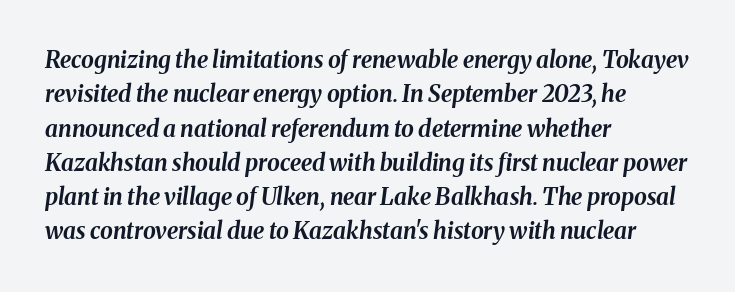
The image shows 23 px bold type, italic (leaning right); set left-aligned, normal line spacing (1.49x), normal letter spacing, not underlined.
